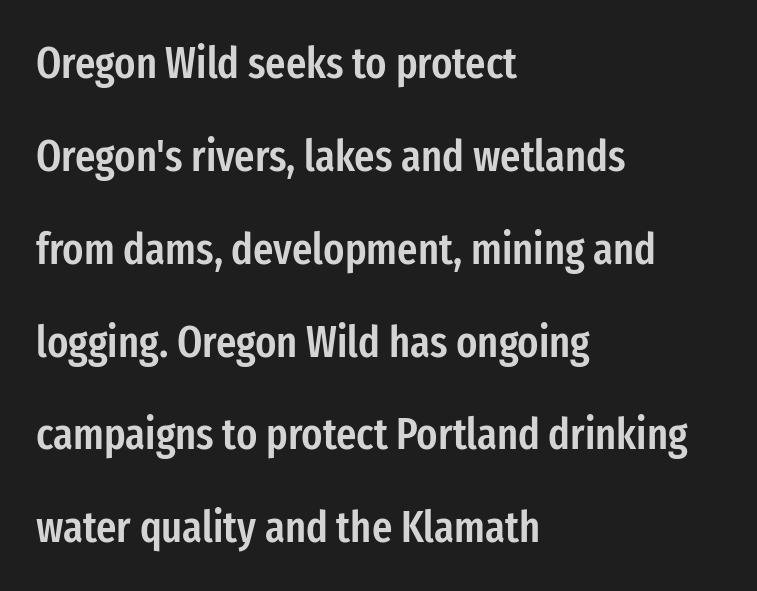
Q: Is the text bold? A: Semi-bold.
Q: Is the text italic (slanted)? A: No, it is upright.
Q: Is the typeface a serif or a sans-serif typeface? A: Sans-serif.
Q: Is the text underlined? A: No.
Q: How is the paragraph aligned? A: Left-aligned.
Q: Is the spacing between letters normal or unusually wide? A: Normal.
Q: Is the spacing between lines tight, normal or loose? A: Loose.
Q: Width (condensed, normal, or wide)? A: Condensed.
Q: Stroke contrast? A: Low.
Q: x-height? A: Medium.
Q: Monospaced? A: No.
